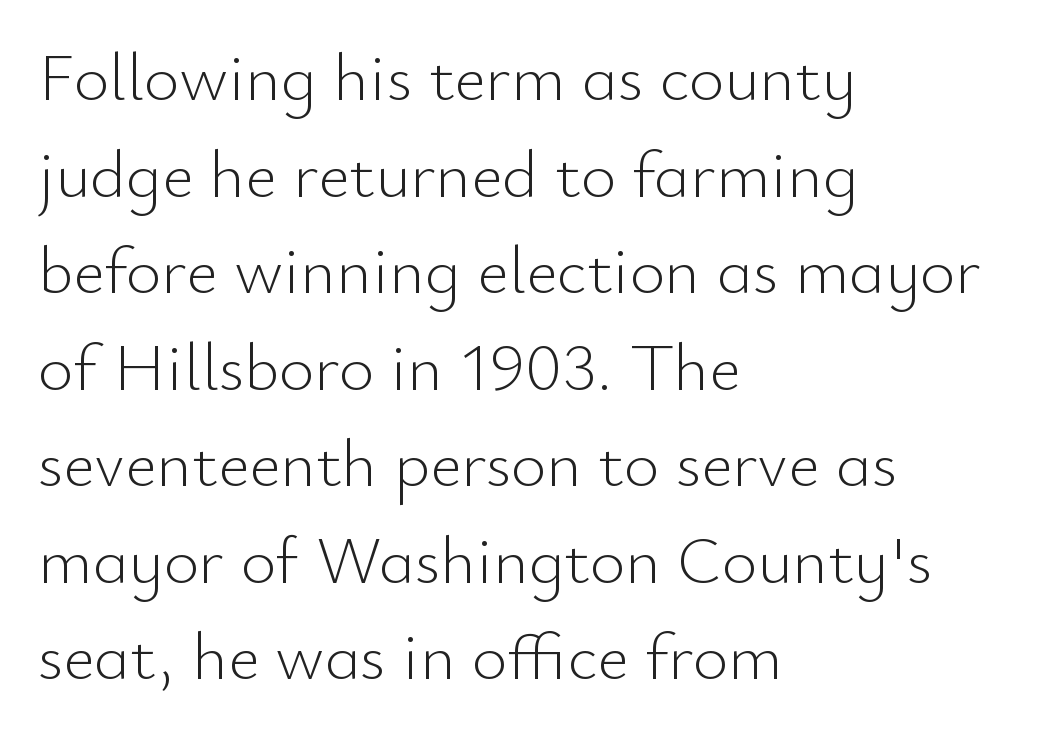
Q: Is the text bold? A: No.
Q: Is the text italic (slanted)? A: No, it is upright.
Q: Is the typeface a serif or a sans-serif typeface? A: Sans-serif.
Q: Is the text underlined? A: No.
Q: How is the paragraph aligned? A: Left-aligned.
Q: Is the spacing between letters normal or unusually wide? A: Normal.
Q: Is the spacing between lines tight, normal or loose? A: Normal.
Q: Width (condensed, normal, or wide)? A: Normal.
Q: Stroke contrast? A: Low.
Q: x-height? A: Small.
Q: Monospaced? A: No.
